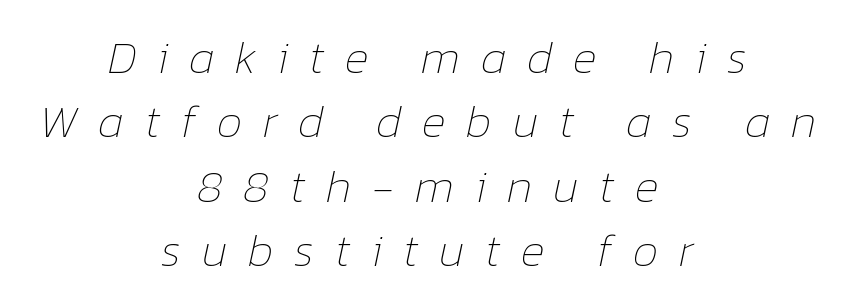
Varying glyph widths throughout — classic text-font behaviour. No letter is thick-stroked: the sample isn't bold. This rendering widens character spacing well past its baseline value. Quick note: italic. Layout note: lines centered. Successive baselines arrive at the customary interval.
